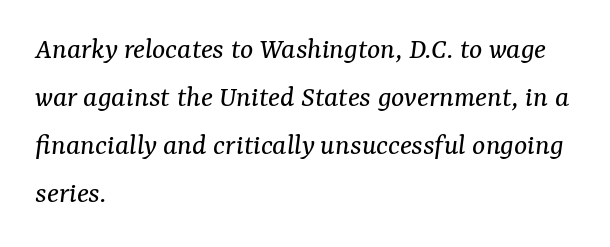
The image shows 31 px regular-weight serif type, italic (leaning right); set left-aligned, normal line spacing (1.55x), normal letter spacing, not underlined; medium stroke contrast and a medium x-height.
